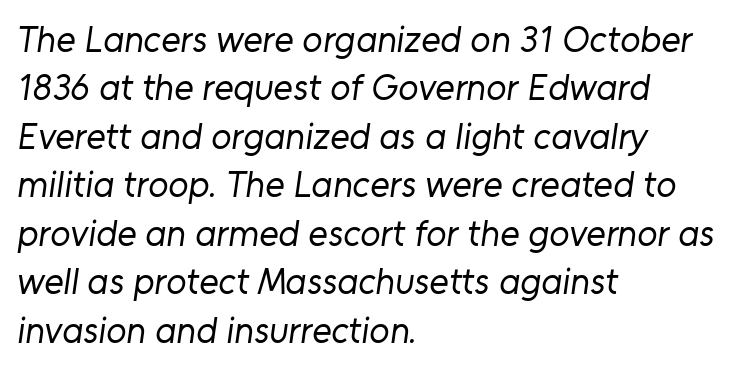
Which margin do the lines hug? The left one — the right edge is uneven. Character widths vary here, with narrow letters taking less room than wide ones. Counters stay open thanks to moderate or lighter strokes. Tracking here is standard; glyphs follow each other at the usual distance. Check where the strokes stop: nothing finishes them off — pure sans. What's the leading like? Ordinary, nothing unusual.
